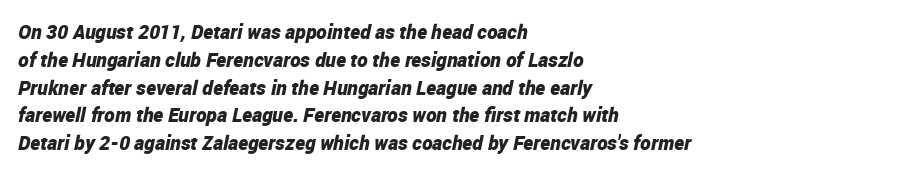
{"italic": "yes", "lean": "right", "slant_degrees": 12, "bold": "yes", "underline": "no", "align": "left", "line_spacing": "normal", "line_spacing_ratio": 1.39, "letter_spacing": "normal", "letter_spacing_em": 0.0, "glyph_px": 20}
